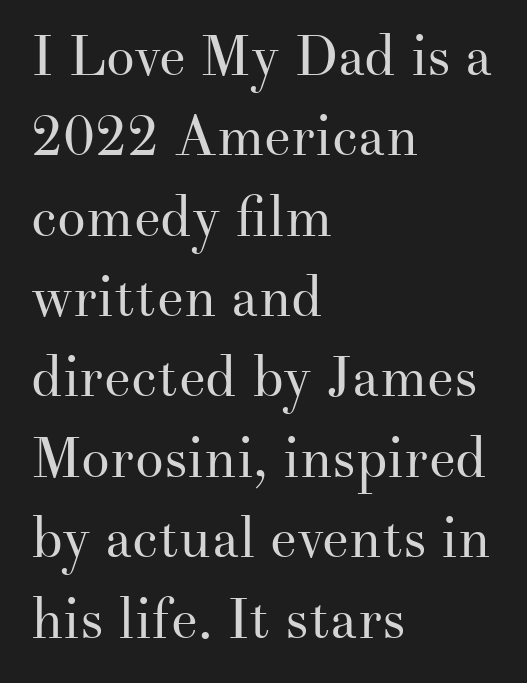
Caption: standard tracking, unaltered. Honestly, there is no underline to notice here at all. Summary of weight: not heavy and not bold. The passage shown is typeset with a serif family.
